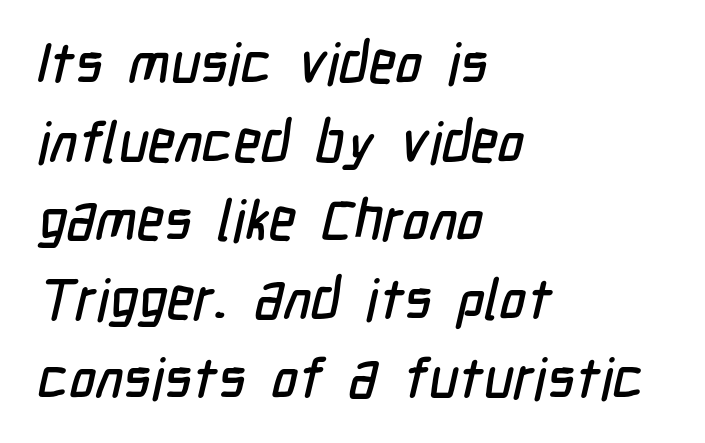
Compared with typical body copy, the letter spacing here is the same. Rows of type keep a routine distance in the vertical direction. Which margin do the lines hug? The left one — the right edge is uneven. Descender tails drop into unmarked territory.
